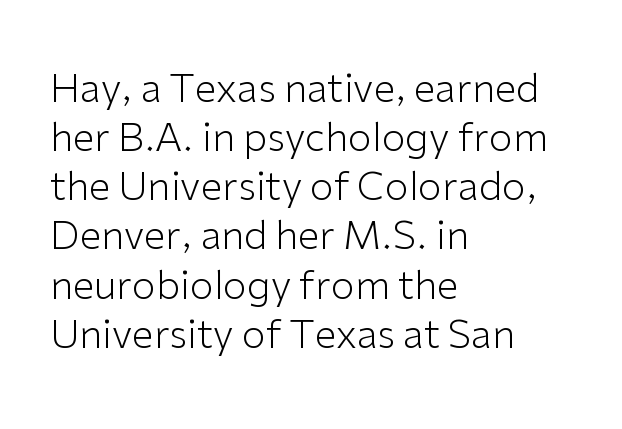
The image shows 39 px light sans-serif type, upright; set left-aligned, normal line spacing (1.26x), normal letter spacing, not underlined; low stroke contrast and a medium x-height.
